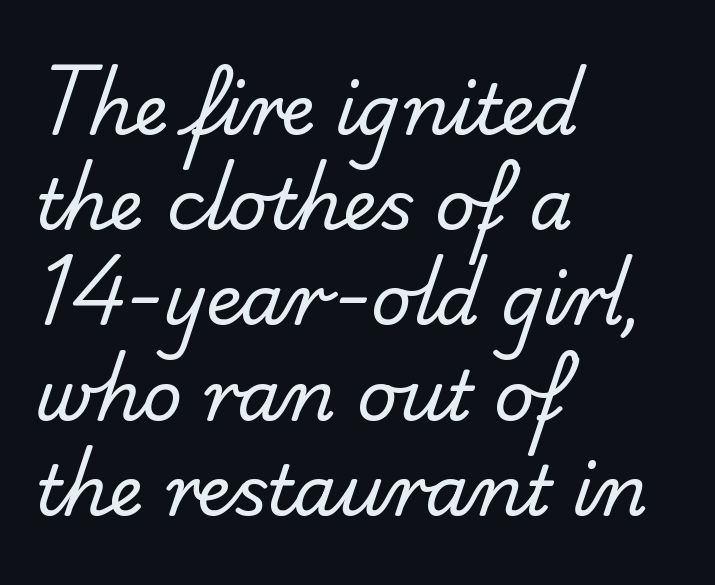
Proportional: the letters do not fall into vertical columns. Compared with a centered layout, this one pins lines to the left instead. This rendering leaves character spacing at its baseline value. The typeface has the unassuming heft of standard copy or less.
